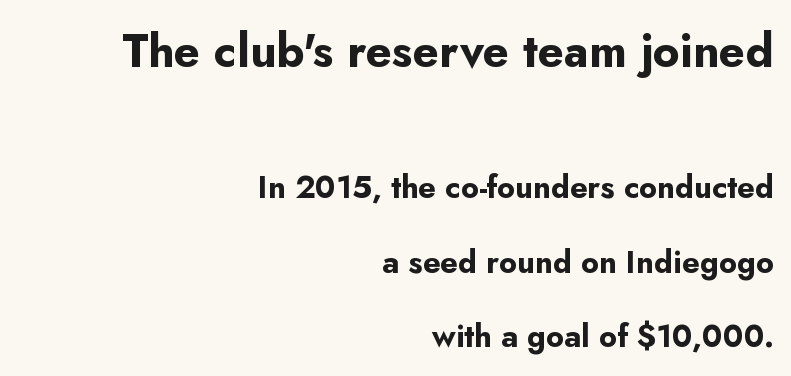
Q: Is the text bold? A: Yes.
Q: Is the text italic (slanted)? A: No, it is upright.
Q: Is the typeface a serif or a sans-serif typeface? A: Sans-serif.
Q: Is the text underlined? A: No.
Q: How is the paragraph aligned? A: Right-aligned.
Q: Is the spacing between letters normal or unusually wide? A: Normal.
Q: Is the spacing between lines tight, normal or loose? A: Loose.
Q: Which block of text is set in a larger size, the first (top) or the second (bottom)? A: The first (top) one.
Q: Width (condensed, normal, or wide)? A: Normal.
Q: Stroke contrast? A: Low.
Q: x-height? A: Small.
Q: Monospaced? A: No.
